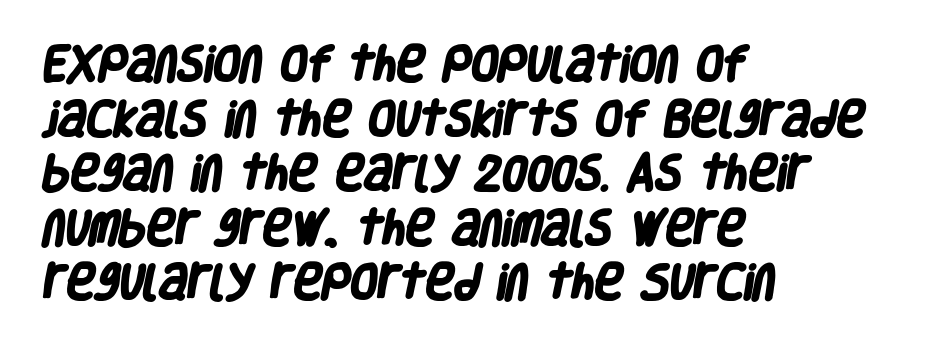
The image shows 39 px heavy, condensed sans-serif type; set left-aligned, normal line spacing (1.4x), normal letter spacing, not underlined; low stroke contrast and a large x-height.
